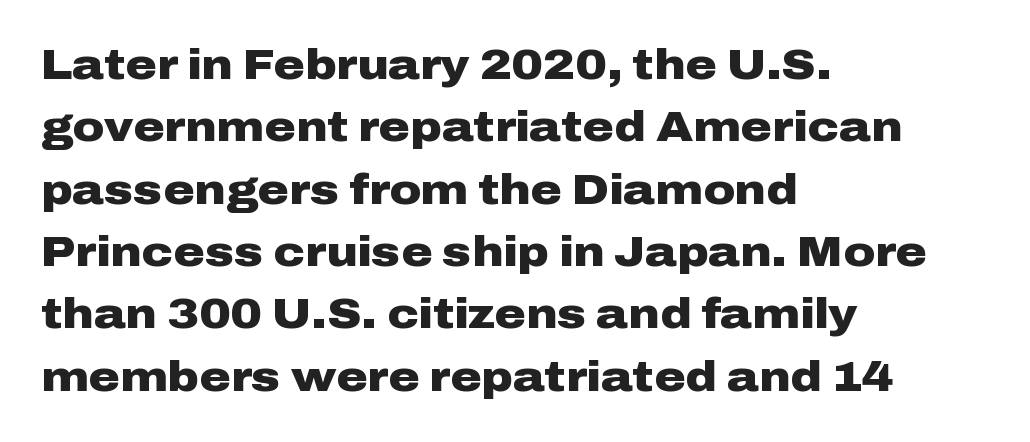
The image shows 43 px heavy, wide sans-serif type, upright; set left-aligned, normal line spacing (1.45x), normal letter spacing, not underlined; low stroke contrast and a medium x-height.
